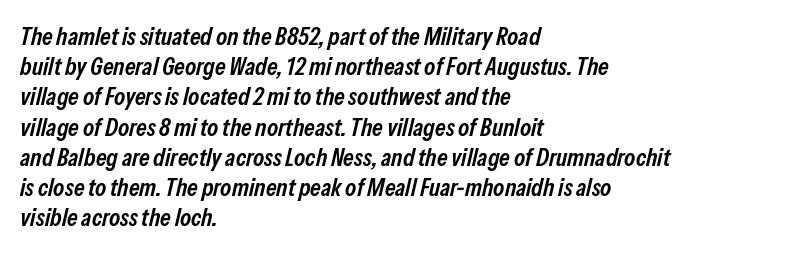
{"italic": "yes", "lean": "right", "slant_degrees": 13, "bold": "semi", "underline": "no", "align": "left", "line_spacing_ratio": 1.21, "letter_spacing": "normal", "letter_spacing_em": 0.0, "glyph_px": 25}
